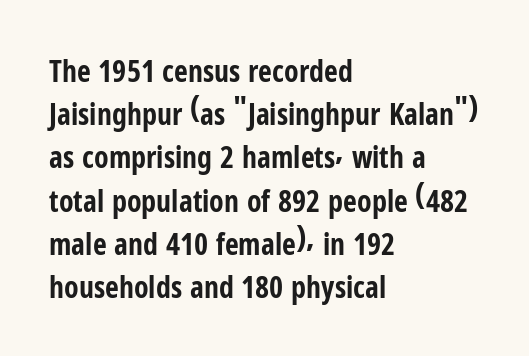
Q: Is the text bold? A: Yes.
Q: Is the text italic (slanted)? A: No, it is upright.
Q: Is the typeface a serif or a sans-serif typeface? A: Sans-serif.
Q: Is the text underlined? A: No.
Q: How is the paragraph aligned? A: Left-aligned.
Q: Is the spacing between letters normal or unusually wide? A: Normal.
Q: Is the spacing between lines tight, normal or loose? A: Normal.
Q: Width (condensed, normal, or wide)? A: Condensed.
Q: Stroke contrast? A: Low.
Q: x-height? A: Medium.
Q: Monospaced? A: No.
